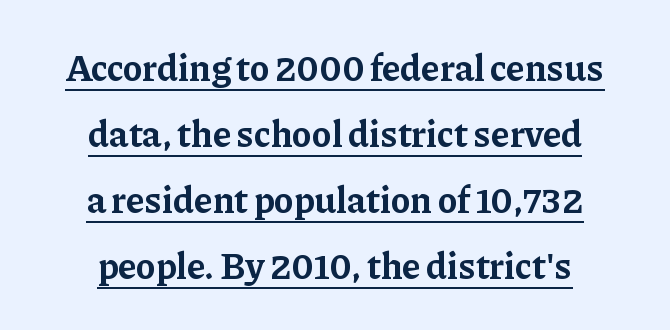
{"serif": "yes", "italic": "no", "bold": "yes", "weight": "bold", "width": "normal", "stroke_contrast": "low", "x_height": "medium", "monospaced": "no", "underline": "yes", "align": "center", "line_spacing_ratio": 1.78, "letter_spacing": "normal", "letter_spacing_em": 0.0, "glyph_px": 37}
